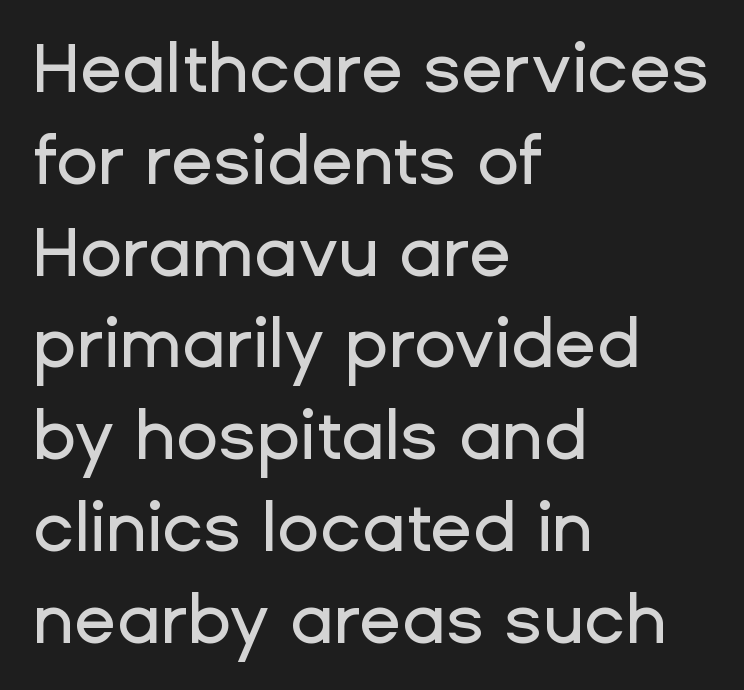
{"serif": "no", "italic": "no", "width": "normal", "stroke_contrast": "low", "x_height": "medium", "monospaced": "no", "underline": "no", "align": "left", "line_spacing": "normal", "line_spacing_ratio": 1.33, "letter_spacing": "normal", "letter_spacing_em": 0.0, "glyph_px": 69}
